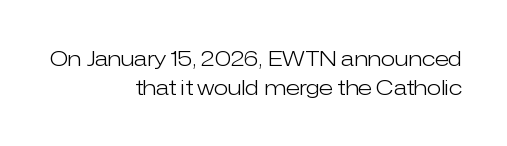
The image shows 21 px text type, upright; set right-aligned, normal line spacing (1.4x), normal letter spacing, not underlined.
